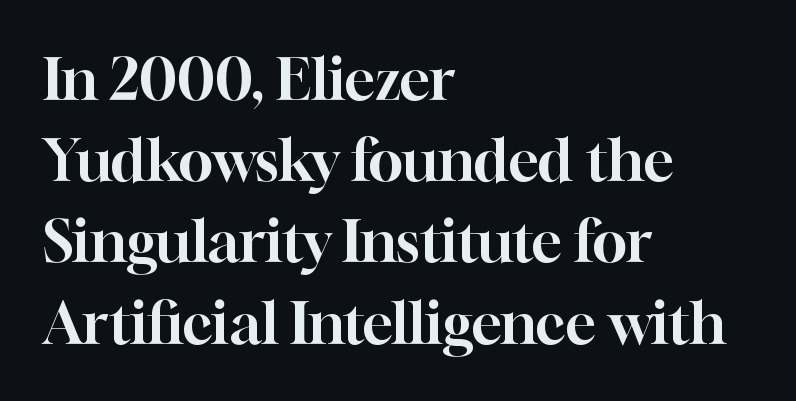
Q: Is the text italic (slanted)? A: No, it is upright.
Q: Is the typeface a serif or a sans-serif typeface? A: Serif.
Q: Is the text underlined? A: No.
Q: How is the paragraph aligned? A: Left-aligned.
Q: Is the spacing between letters normal or unusually wide? A: Normal.
Q: Is the spacing between lines tight, normal or loose? A: Normal.
Q: Width (condensed, normal, or wide)? A: Normal.
Q: Stroke contrast? A: High.
Q: x-height? A: Medium.
Q: Monospaced? A: No.
